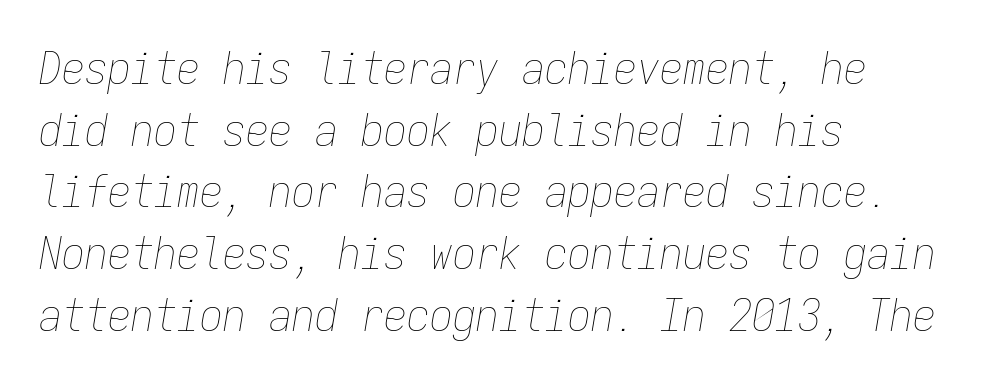
Q: Is the text bold? A: No.
Q: Is the text italic (slanted)? A: Yes, it leans right by about 9 degrees.
Q: Is the text underlined? A: No.
Q: How is the paragraph aligned? A: Left-aligned.
Q: Is the spacing between letters normal or unusually wide? A: Normal.
Q: Is the spacing between lines tight, normal or loose? A: Normal.
Q: Width (condensed, normal, or wide)? A: Condensed.
Q: Stroke contrast? A: Low.
Q: x-height? A: Medium.
Q: Monospaced? A: Yes.
